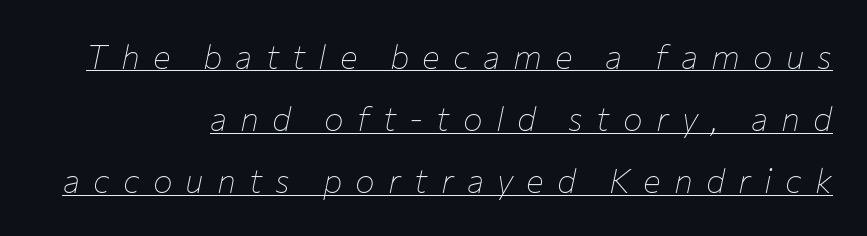
The image shows 33 px thin type, italic (leaning right); set right-aligned, line spacing 1.88x, unusually wide letter spacing (+0.4 em), underlined; low stroke contrast and a medium x-height.
